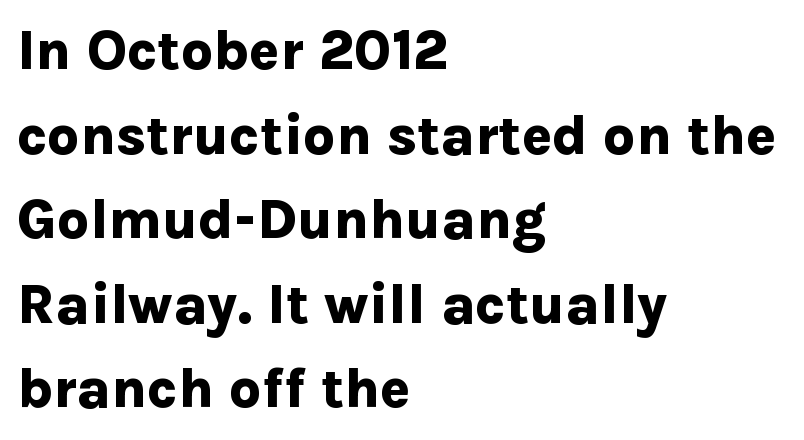
Line starts are locked; line ends wander. A typesetter would call this proportional, since set widths differ per character. Typographic density is high because the face is bold. The rendering uses a moderate line-height, typical for paragraphs. Is there any slant? The stems are plumb.
